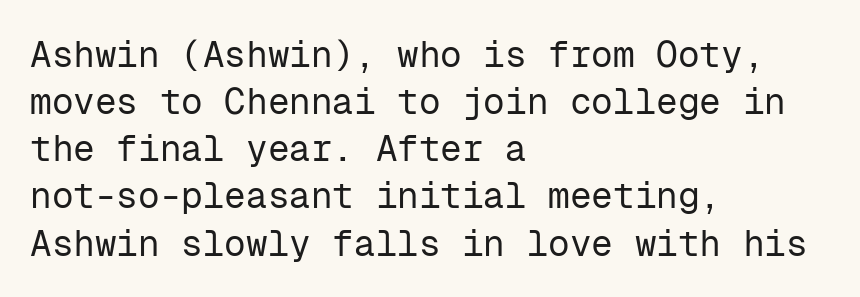
{"serif": "no", "italic": "no", "bold": "no", "weight": "regular", "width": "normal", "stroke_contrast": "low", "x_height": "medium", "monospaced": "yes", "underline": "no", "align": "left", "line_spacing": "normal", "line_spacing_ratio": 1.31, "letter_spacing": "normal", "letter_spacing_em": 0.0, "glyph_px": 36}
